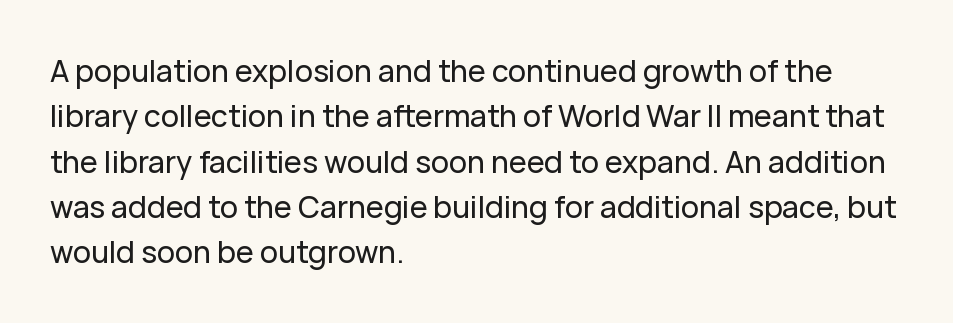
{"serif": "no", "italic": "no", "width": "normal", "stroke_contrast": "low", "x_height": "medium", "monospaced": "no", "underline": "no", "align": "left", "line_spacing": "normal", "line_spacing_ratio": 1.51, "letter_spacing": "normal", "letter_spacing_em": 0.0, "glyph_px": 30}
